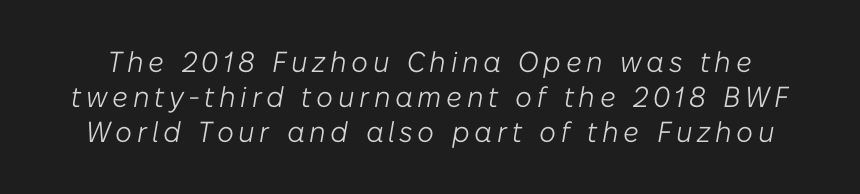
{"italic": "yes", "lean": "right", "slant_degrees": 10, "bold": "no", "weight": "light", "width": "normal", "stroke_contrast": "low", "x_height": "medium", "monospaced": "no", "underline": "no", "line_spacing_ratio": 1.21, "glyph_px": 29}
